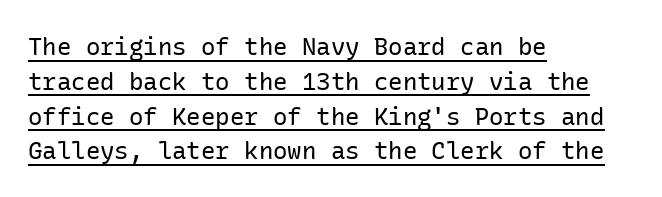
Students, observe the line beneath the letters — that is underlining. Counters stay open thanks to moderate or lighter strokes. The horizontal fit of the characters is conventional and even. Horizontally, the lines are justified to the leading edge only. Is there much room between lines? A standard amount, neither cramped nor airy. The font's upright variant was chosen for this text.
